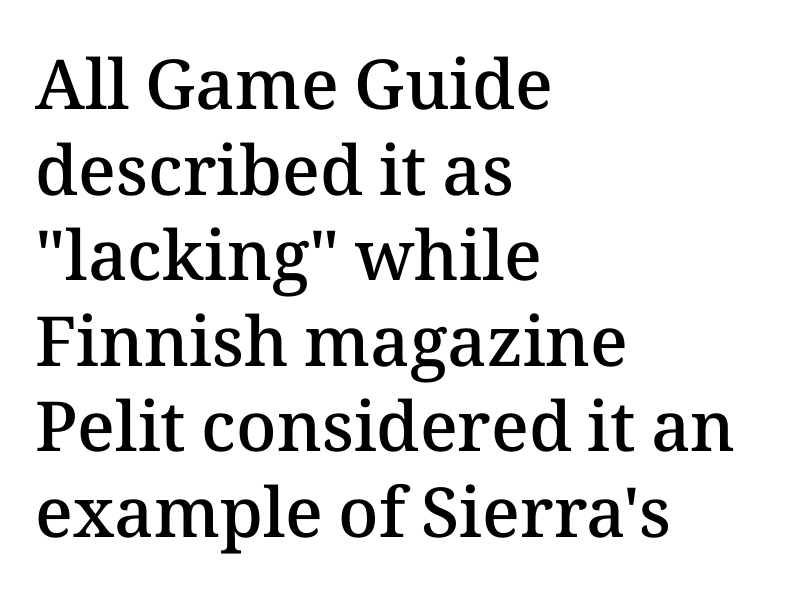
Inter-character spacing is left at the font's built-in metrics. The letters advance in unequal steps, a hallmark of proportional type. Reading down the block, your eye returns to a fixed left position each line. Look at the stroke-to-counter ratio: somewhat heavy, a semibold. The gap between lines stays unmarked.
